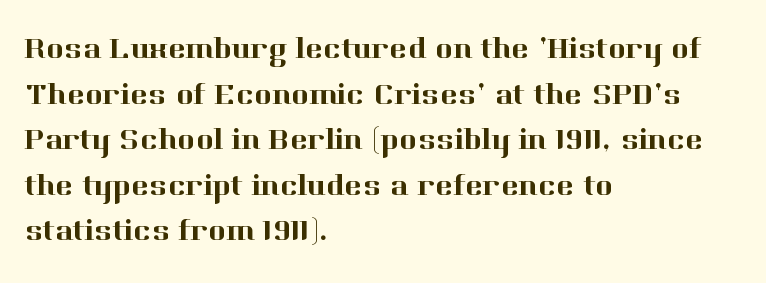
{"serif": "yes", "italic": "no", "width": "normal", "stroke_contrast": "high", "x_height": "medium", "monospaced": "no", "underline": "no", "align": "left", "line_spacing": "normal", "line_spacing_ratio": 1.52, "letter_spacing": "normal", "letter_spacing_em": 0.0, "glyph_px": 30}
